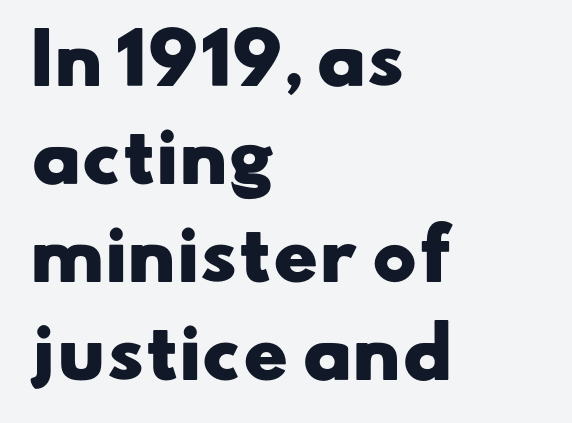
The image shows 68 px heavy, wide sans-serif type; set left-aligned, normal line spacing (1.44x), normal letter spacing, not underlined; low stroke contrast and a small x-height.
